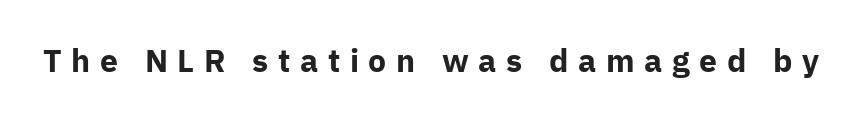
{"serif": "no", "italic": "no", "bold": "yes", "weight": "bold", "width": "normal", "stroke_contrast": "low", "x_height": "medium", "monospaced": "no", "underline": "no", "letter_spacing": "wide", "letter_spacing_em": 0.3, "glyph_px": 32}
